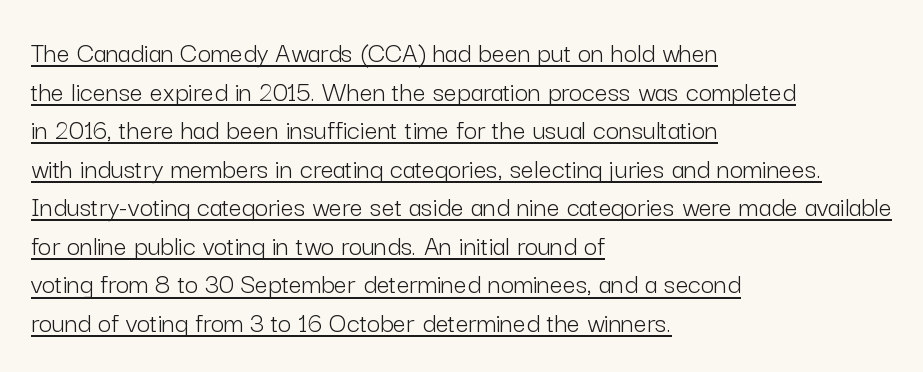
{"serif": "no", "italic": "no", "bold": "no", "weight": "light", "width": "normal", "stroke_contrast": "low", "x_height": "medium", "monospaced": "no", "underline": "yes", "align": "left", "line_spacing": "normal", "line_spacing_ratio": 1.33, "letter_spacing": "normal", "letter_spacing_em": 0.0, "glyph_px": 29}
